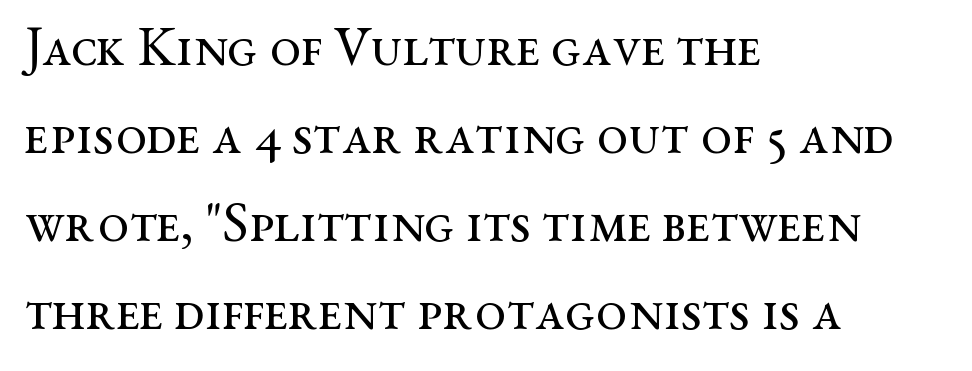
The image shows 56 px regular-weight, wide serif type, upright; set left-aligned, normal line spacing (1.57x), normal letter spacing, not underlined; medium stroke contrast and a medium x-height.
